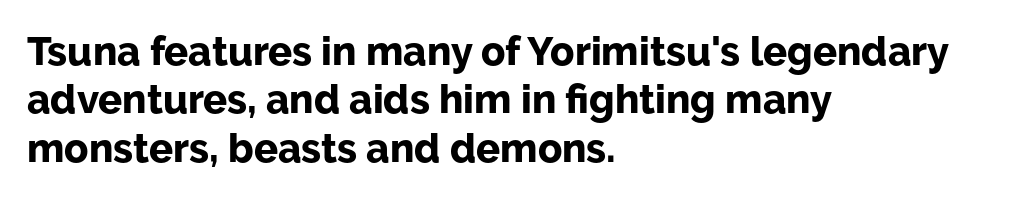
Reading down the block, your eye returns to a fixed left position each line. The letters carry no serifs — their stems end cleanly without finishing strokes. The passage shown is not underscored anywhere. Proportional: the letters do not fall into vertical columns. The typography opts for an upright posture over an oblique one.
